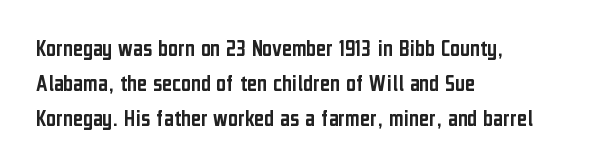
This sample keeps an unexceptional amount of space between lines. These lines keep a tight, regular rhythm from letter to letter. Every stem runs plumb, perpendicular to the baseline. Reading down the block, your eye returns to a fixed left position each line. The string is rendered with underlining switched off.
